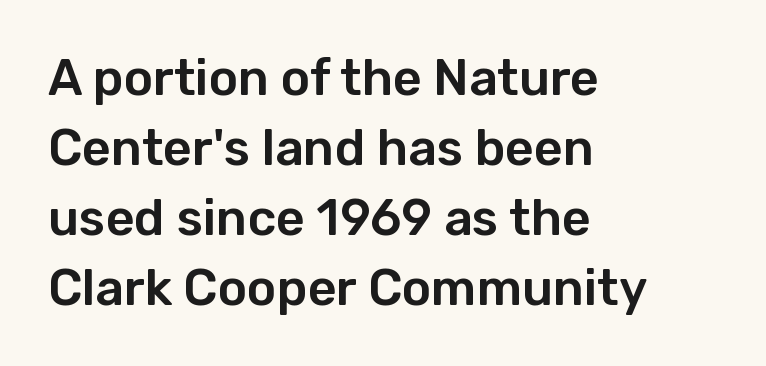
The text was rendered using a sans face with plain stroke endings. The tracking reads as untouched default to a designer's eye. Rows of type keep a routine distance in the vertical direction. A roman cut, with each character standing at attention. Here the designer chose a conventional face with non-uniform glyph widths.
